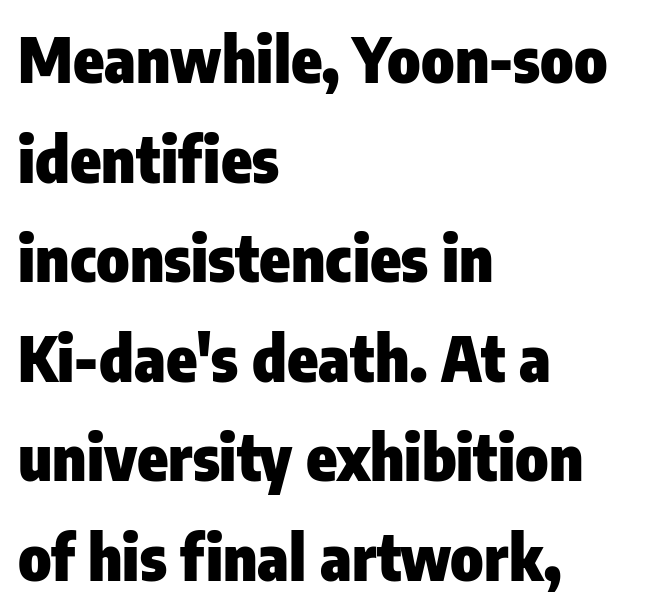
Proportional: the letters do not fall into vertical columns. The rag falls on the right side of this text block. Successive baselines arrive at the customary interval. Posture: upright roman. How heavy is the stroke? Heavy — this is a bold. The typeface chosen for these lines omits serifs.
